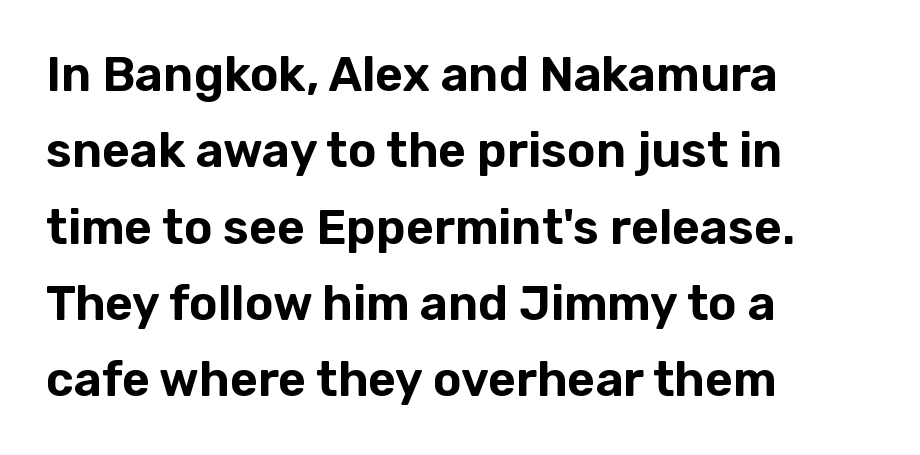
Each letter keeps its own natural width here, so spacing adapts to shape. Visually the block forms a straight wall on the left and a jagged coastline on the right. Examine the stroke ends and you'll find no serifs. Notice how the stems are strictly vertical — no italics here.
